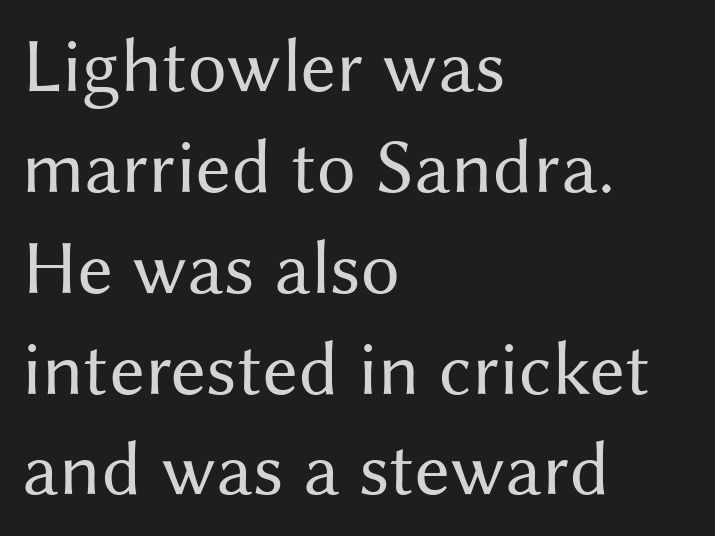
Caption: multi-line text, flush left, ragged right. The letters carry no serifs — their stems end cleanly without finishing strokes. One glance says typical: line gaps are just what's usual. Unlike italic type, these characters show no tilt at all. Spacing verdict: proportional, widths tailored to each character.
